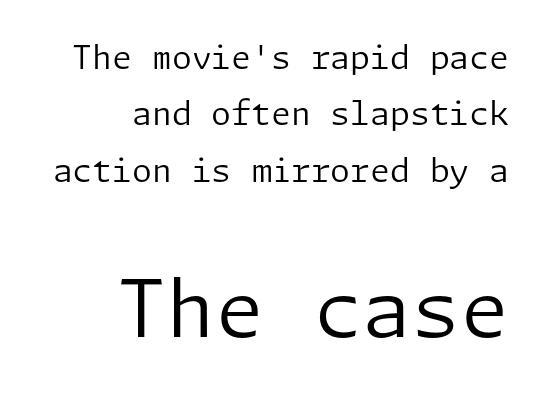
{"serif": "no", "italic": "no", "bold": "no", "weight": "regular", "width": "normal", "stroke_contrast": "low", "x_height": "medium", "underline": "no", "align": "right", "line_spacing_ratio": 1.76, "letter_spacing": "normal", "letter_spacing_em": 0.0, "larger_block": "second", "size_ratio": 2.47, "glyph_px": 79}
